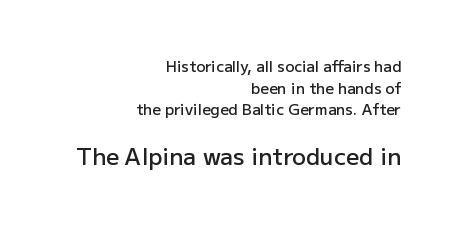
Q: Is the text bold? A: Semi-bold.
Q: Is the text italic (slanted)? A: No, it is upright.
Q: Is the text underlined? A: No.
Q: How is the paragraph aligned? A: Right-aligned.
Q: Is the spacing between letters normal or unusually wide? A: Normal.
Q: Is the spacing between lines tight, normal or loose? A: Normal.
Q: Which block of text is set in a larger size, the first (top) or the second (bottom)? A: The second (bottom) one.
